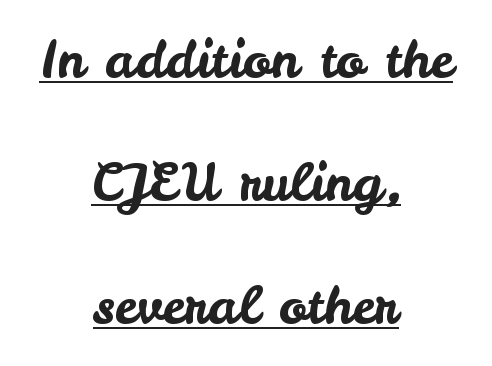
Q: Is the text italic (slanted)? A: Yes.
Q: Is the typeface a serif or a sans-serif typeface? A: Sans-serif.
Q: Is the text underlined? A: Yes.
Q: How is the paragraph aligned? A: Centered.
Q: Is the spacing between letters normal or unusually wide? A: Normal.
Q: Is the spacing between lines tight, normal or loose? A: Loose.
Q: Width (condensed, normal, or wide)? A: Normal.
Q: Stroke contrast? A: Low.
Q: x-height? A: Small.
Q: Monospaced? A: No.
